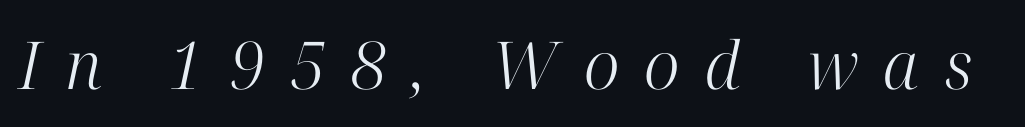
Bare-footed words on every line. Each stroke keeps to a modest, everyday thickness or less. Serif or sans? Serif — the stroke terminals have little feet. Designer's note — italics engaged. The passage shown is typed in a proportional face where columns would drift. The passage shown has open, widely tracked lettering throughout.
